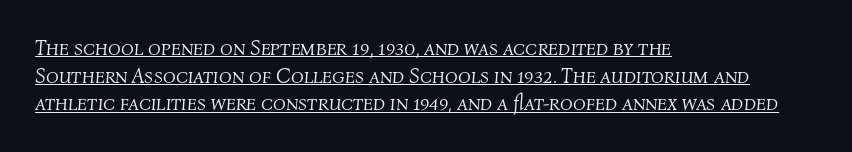
{"italic": "yes", "lean": "right", "slant_degrees": 4, "bold": "no", "underline": "yes", "align": "left", "line_spacing": "normal", "line_spacing_ratio": 1.32, "letter_spacing": "normal", "letter_spacing_em": 0.0, "glyph_px": 21}
